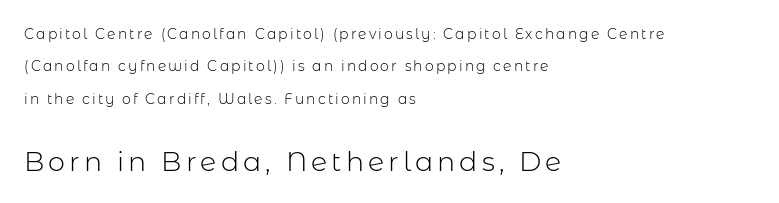
{"italic": "no", "bold": "no", "underline": "no", "align": "left", "line_spacing": "loose", "line_spacing_ratio": 2.31, "larger_block": "second", "size_ratio": 1.93, "glyph_px": 27}
